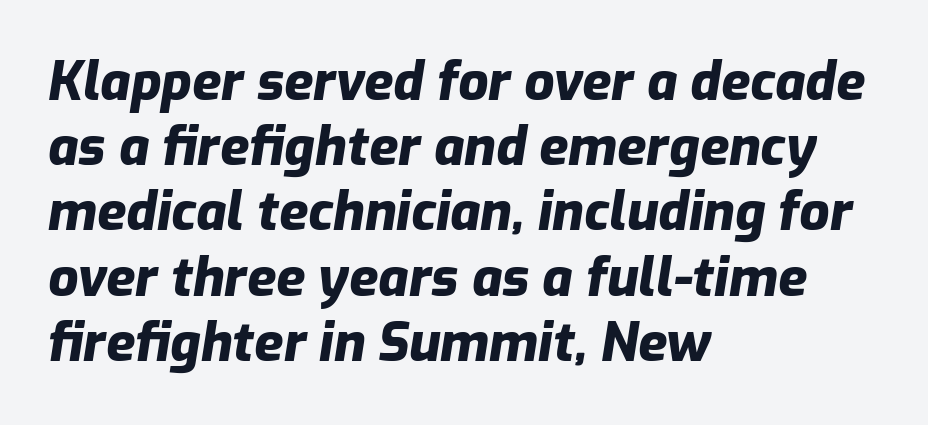
{"italic": "yes", "lean": "right", "slant_degrees": 9, "bold": "yes", "weight": "heavy", "width": "normal", "stroke_contrast": "low", "x_height": "medium", "monospaced": "no", "underline": "no", "align": "left", "line_spacing_ratio": 1.23, "letter_spacing": "normal", "letter_spacing_em": 0.0, "glyph_px": 53}
